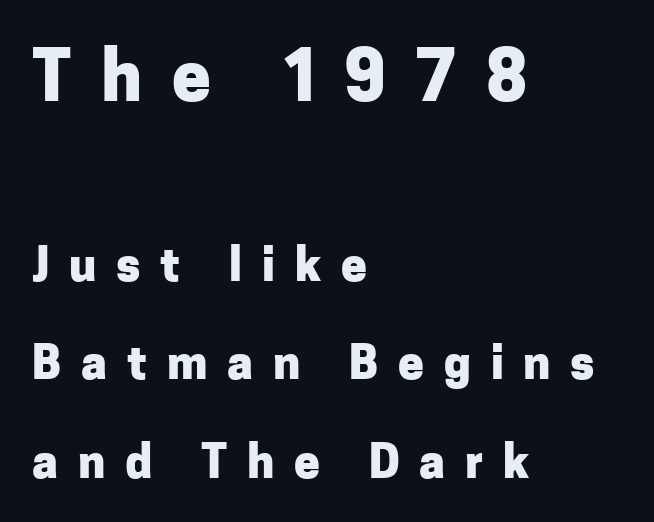
Q: Is the text bold? A: Yes.
Q: Is the text italic (slanted)? A: No, it is upright.
Q: Is the typeface a serif or a sans-serif typeface? A: Sans-serif.
Q: Is the text underlined? A: No.
Q: How is the paragraph aligned? A: Left-aligned.
Q: Is the spacing between letters normal or unusually wide? A: Unusually wide.
Q: Is the spacing between lines tight, normal or loose? A: Loose.
Q: Which block of text is set in a larger size, the first (top) or the second (bottom)? A: The first (top) one.
Q: Width (condensed, normal, or wide)? A: Normal.
Q: Stroke contrast? A: Low.
Q: x-height? A: Medium.
Q: Monospaced? A: No.
